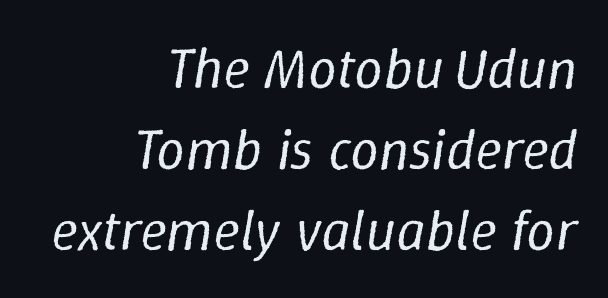
{"italic": "yes", "lean": "right", "slant_degrees": 9, "bold": "no", "weight": "regular", "width": "normal", "stroke_contrast": "low", "x_height": "medium", "monospaced": "no", "underline": "no", "align": "right", "line_spacing": "normal", "line_spacing_ratio": 1.42, "letter_spacing": "normal", "letter_spacing_em": 0.0, "glyph_px": 57}
